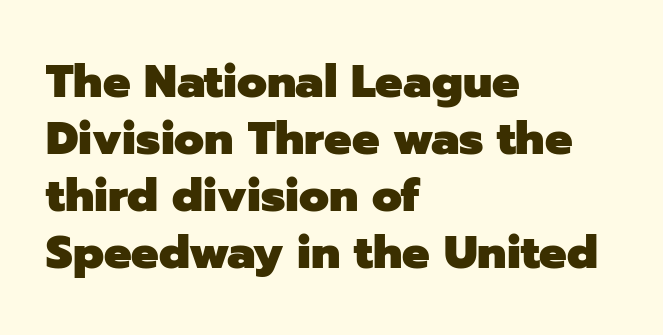
Type without underlining. The designer went with a sans here, leaving each stem footless. The type sits square on the baseline with zero lean. One-word summary of the alignment: left.
